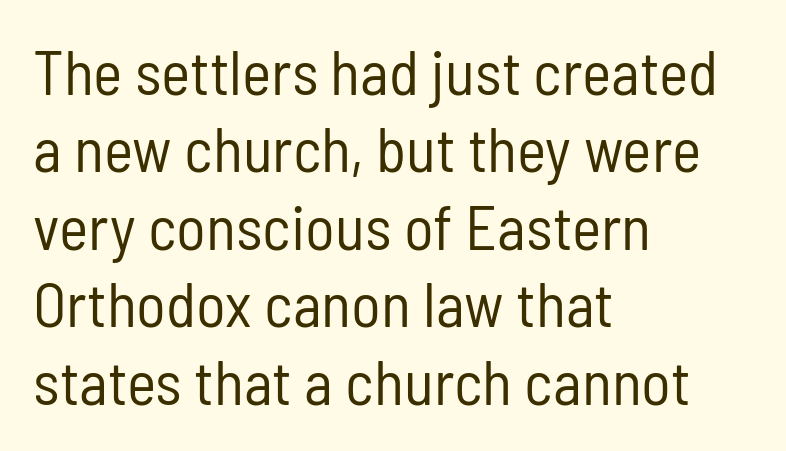
{"serif": "no", "italic": "no", "bold": "no", "weight": "regular", "width": "condensed", "stroke_contrast": "low", "x_height": "medium", "monospaced": "no", "underline": "no", "align": "left", "line_spacing": "normal", "line_spacing_ratio": 1.25, "letter_spacing": "normal", "letter_spacing_em": 0.0, "glyph_px": 62}
